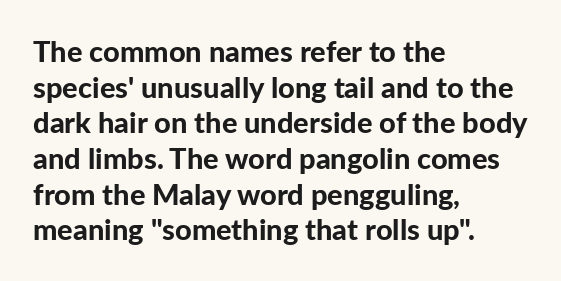
{"serif": "no", "italic": "no", "bold": "yes", "weight": "bold", "width": "normal", "stroke_contrast": "low", "x_height": "medium", "monospaced": "no", "underline": "no", "align": "left", "line_spacing_ratio": 1.23, "letter_spacing": "normal", "letter_spacing_em": 0.0, "glyph_px": 29}
